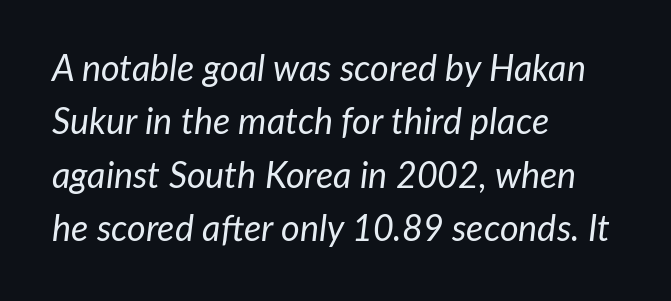
{"italic": "yes", "lean": "right", "slant_degrees": 7, "bold": "no", "weight": "regular", "width": "normal", "stroke_contrast": "low", "x_height": "medium", "monospaced": "no", "underline": "no", "align": "left", "line_spacing": "normal", "line_spacing_ratio": 1.48, "letter_spacing": "normal", "letter_spacing_em": 0.0, "glyph_px": 36}
